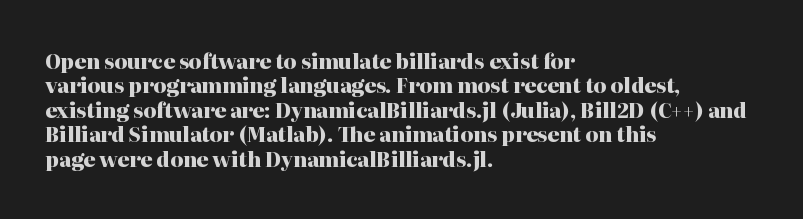
In terms of weight, the rendering is a true, heavy bold. In CSS terms this would be text-align: left. This rendering leaves character spacing at its baseline value. Honestly, there is no underline to notice here at all. The typography opts for an upright posture over an oblique one.
